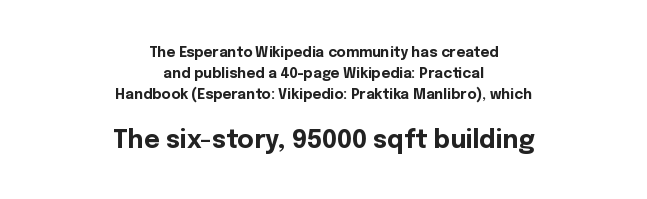
This rendering features lettering with no underline. These lines are centered, leaving both edges ragged. The letters in the lower block stand taller than those in the block above. Heavy-handed strokes throughout: this text is bold. Nope, not italic — everything's standing straight. The passage shown stacks its lines at a standard gap.
